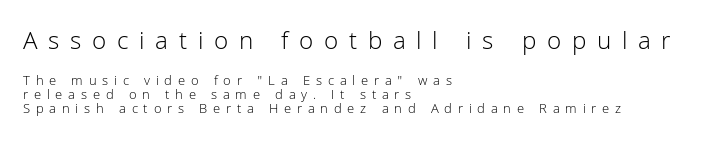
Q: Is the text bold? A: No.
Q: Is the text italic (slanted)? A: No, it is upright.
Q: Is the text underlined? A: No.
Q: How is the paragraph aligned? A: Left-aligned.
Q: Is the spacing between letters normal or unusually wide? A: Unusually wide.
Q: Is the spacing between lines tight, normal or loose? A: Tight.
Q: Which block of text is set in a larger size, the first (top) or the second (bottom)? A: The first (top) one.
